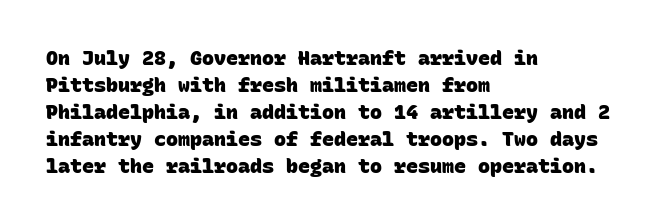
{"bold": "yes", "underline": "no", "align": "left", "line_spacing": "normal", "line_spacing_ratio": 1.35, "letter_spacing": "normal", "letter_spacing_em": 0.0, "glyph_px": 20}
